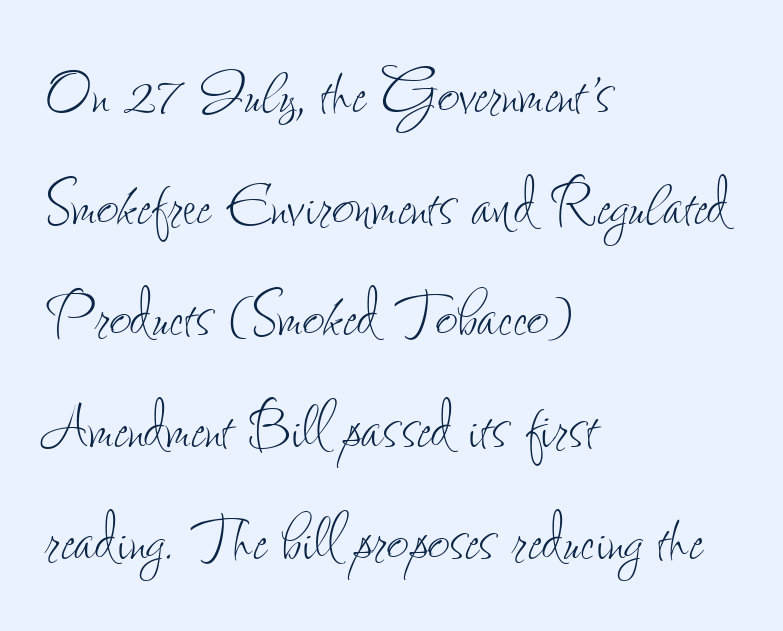
{"bold": "no", "weight": "thin", "width": "condensed", "stroke_contrast": "low", "x_height": "small", "monospaced": "no", "underline": "no", "align": "left", "line_spacing": "normal", "line_spacing_ratio": 1.45, "letter_spacing": "normal", "letter_spacing_em": 0.0, "glyph_px": 77}
